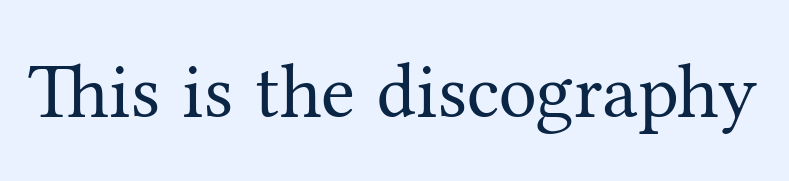
The image shows 77 px regular-weight serif type, upright; set normal letter spacing, not underlined; medium stroke contrast and a medium x-height.
